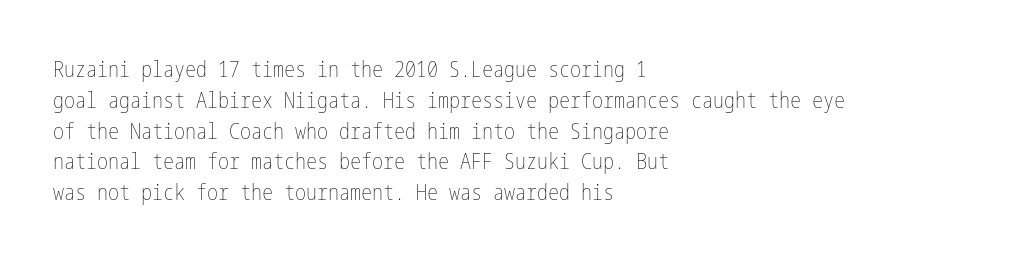
The image shows 22 px text type, upright; set left-aligned, normal line spacing (1.4x), normal letter spacing, not underlined.
